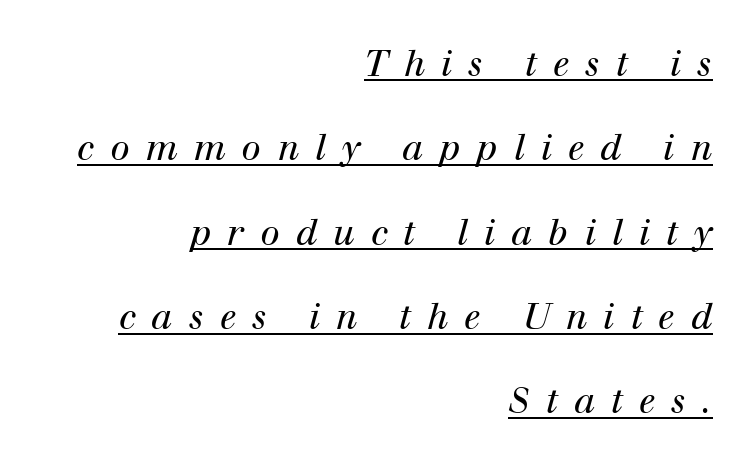
Does the copy run flush right? Yes — the right margin is perfectly even. The glyphs in this specimen are seriffed. Between one letter and the next there's a generous, obvious gap. Widely set lines give the paragraph a tall, airy silhouette. This sample has the flowing, uneven cadence of proportional lettering. Compared with a typical body face, this is equally light or lighter still.
